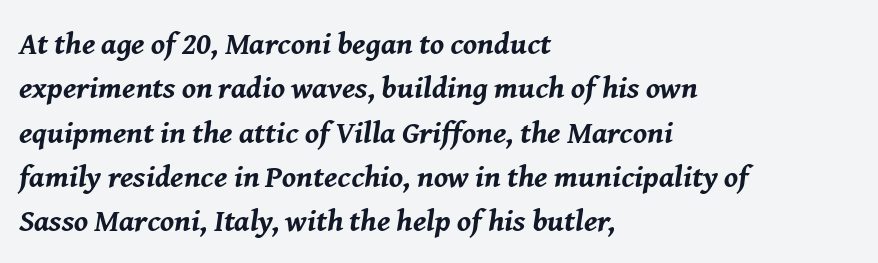
{"italic": "yes", "lean": "right", "slant_degrees": 8, "bold": "yes", "weight": "bold", "width": "normal", "stroke_contrast": "medium", "x_height": "medium", "monospaced": "no", "underline": "no", "align": "left", "line_spacing": "normal", "line_spacing_ratio": 1.43, "letter_spacing": "normal", "letter_spacing_em": 0.0, "glyph_px": 31}
